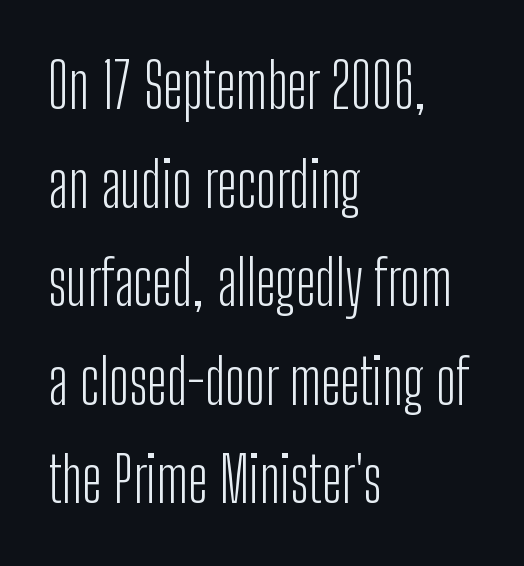
{"serif": "no", "italic": "no", "bold": "no", "weight": "light", "width": "condensed", "stroke_contrast": "low", "x_height": "medium", "monospaced": "no", "underline": "no", "align": "left", "line_spacing": "normal", "line_spacing_ratio": 1.59, "letter_spacing": "normal", "letter_spacing_em": 0.0, "glyph_px": 62}
